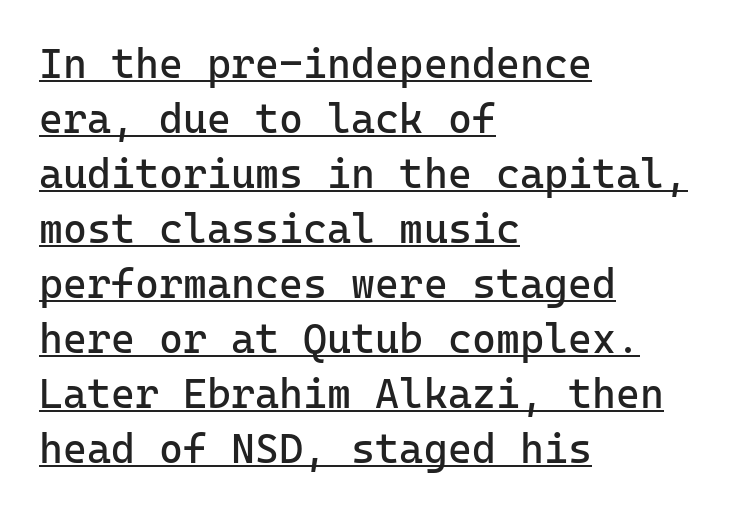
{"serif": "no", "italic": "no", "bold": "no", "weight": "regular", "width": "normal", "stroke_contrast": "low", "x_height": "medium", "monospaced": "yes", "underline": "yes", "align": "left", "line_spacing": "normal", "line_spacing_ratio": 1.34, "letter_spacing": "normal", "letter_spacing_em": 0.0, "glyph_px": 41}
